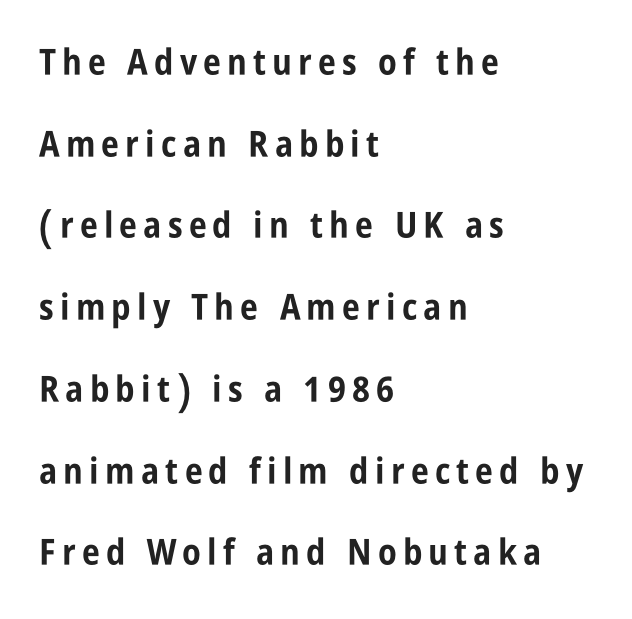
The image shows 36 px bold, condensed sans-serif type, upright; set left-aligned, loose line spacing (2.27x), not underlined; low stroke contrast and a large x-height.
